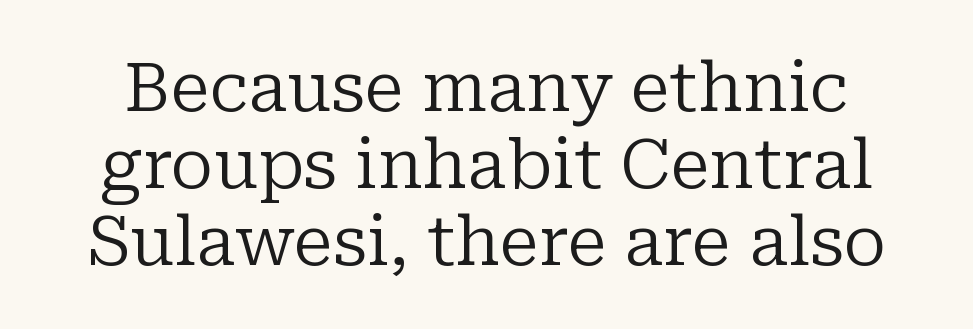
Q: Is the text bold? A: No.
Q: Is the text italic (slanted)? A: No, it is upright.
Q: Is the typeface a serif or a sans-serif typeface? A: Serif.
Q: Is the text underlined? A: No.
Q: Is the spacing between letters normal or unusually wide? A: Normal.
Q: Is the spacing between lines tight, normal or loose? A: Tight.
Q: Width (condensed, normal, or wide)? A: Normal.
Q: Stroke contrast? A: Low.
Q: x-height? A: Medium.
Q: Monospaced? A: No.
